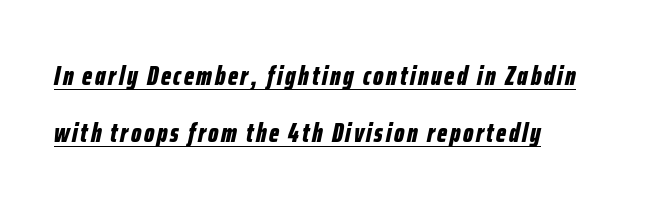
{"italic": "yes", "lean": "right", "slant_degrees": 12, "bold": "yes", "underline": "yes", "line_spacing": "loose", "line_spacing_ratio": 2.12, "glyph_px": 27}
